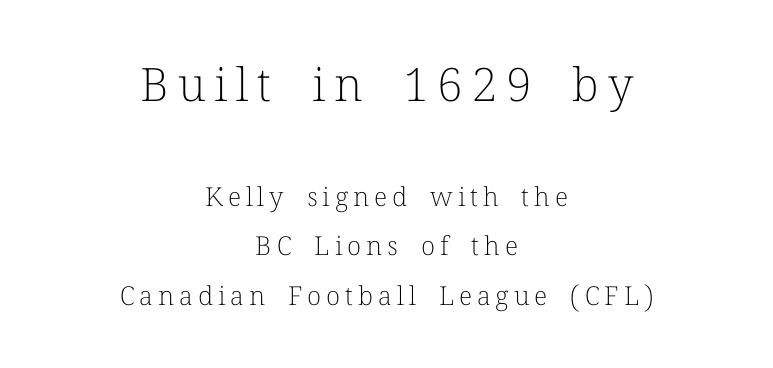
The image shows 46 px light serif type, upright; set centered, loose line spacing (1.91x), not underlined; the first (top) block is 1.77x larger; low stroke contrast and a medium x-height.
